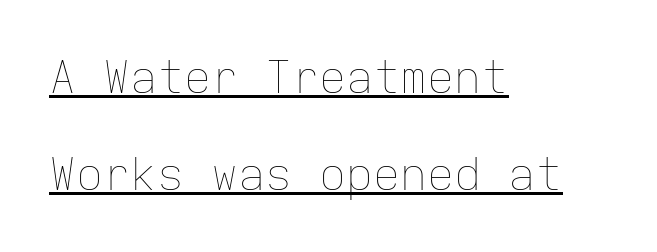
{"italic": "no", "bold": "no", "weight": "thin", "width": "normal", "stroke_contrast": "low", "x_height": "medium", "monospaced": "yes", "underline": "yes", "align": "left", "line_spacing": "loose", "line_spacing_ratio": 2.15, "letter_spacing": "normal", "letter_spacing_em": 0.0, "glyph_px": 45}
